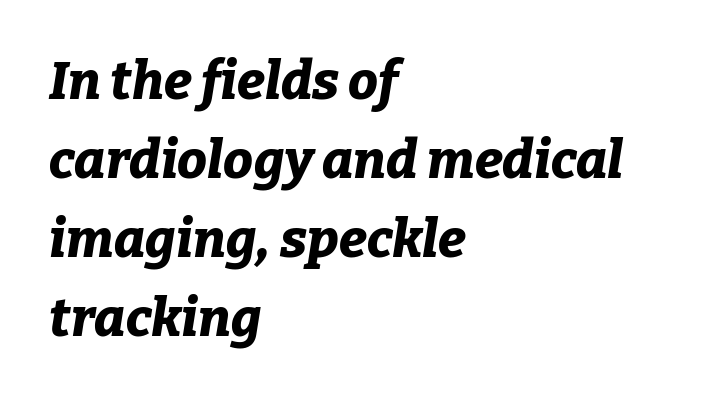
The image shows 53 px bold type, italic (leaning right); set left-aligned, normal line spacing (1.49x), normal letter spacing, not underlined; low stroke contrast and a medium x-height.
